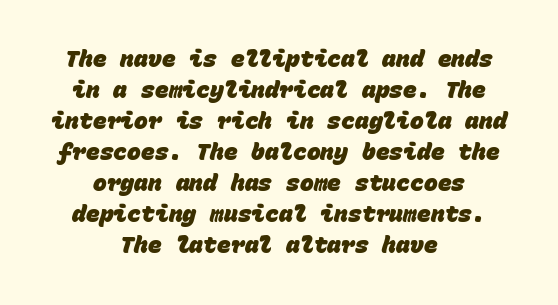
Q: Is the text bold? A: Yes.
Q: Is the text underlined? A: No.
Q: How is the paragraph aligned? A: Centered.
Q: Is the spacing between letters normal or unusually wide? A: Normal.
Q: Is the spacing between lines tight, normal or loose? A: Normal.
